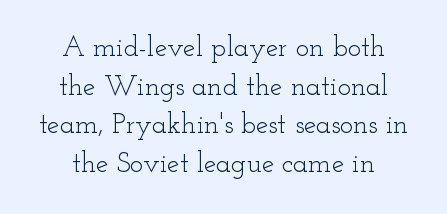
The image shows 28 px light, wide serif type, upright; set normal line spacing (1.38x), normal letter spacing, not underlined; low stroke contrast and a small x-height.
